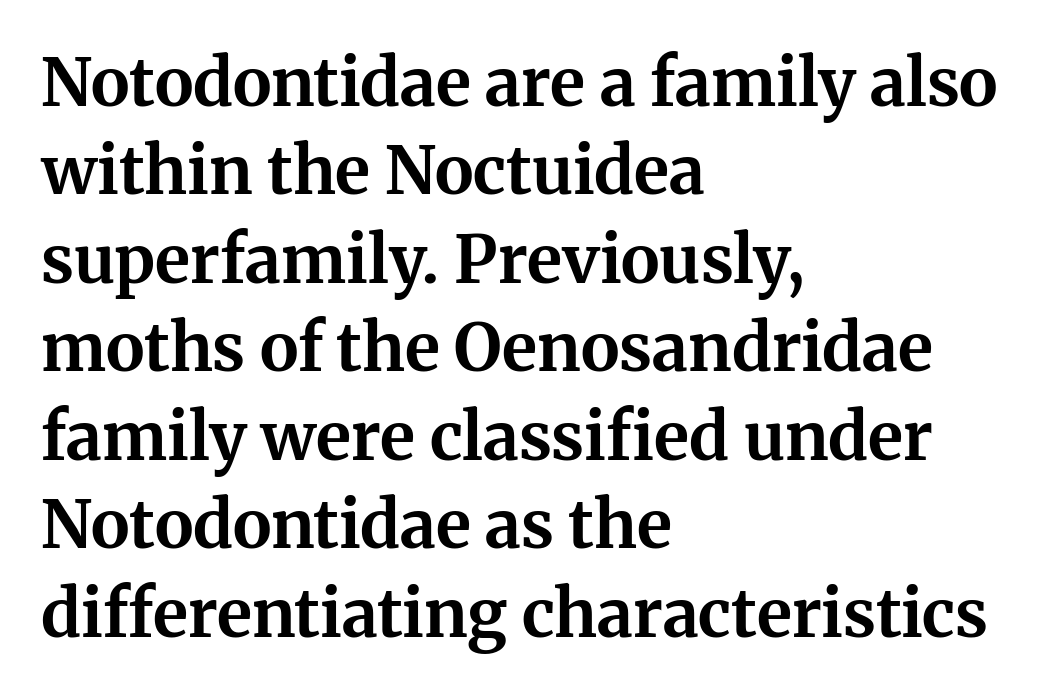
Short and long lines alike share a common starting point at left. The letters stand upright; this is a roman face. Plenty of ink on the page — the face is bold. Unmarked baselines from the first word to the last.
